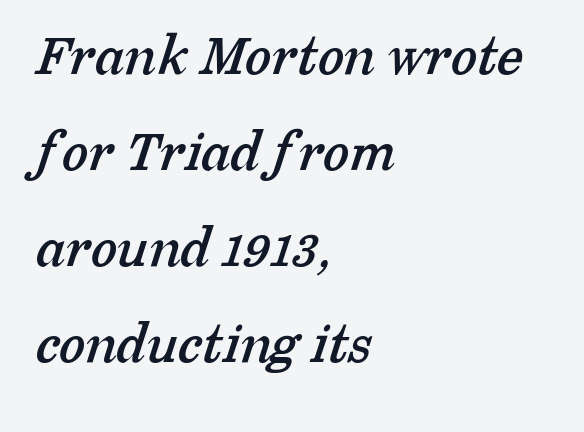
The image shows 60 px serif type; set left-aligned, normal line spacing (1.6x), normal letter spacing, not underlined; low stroke contrast and a medium x-height.
